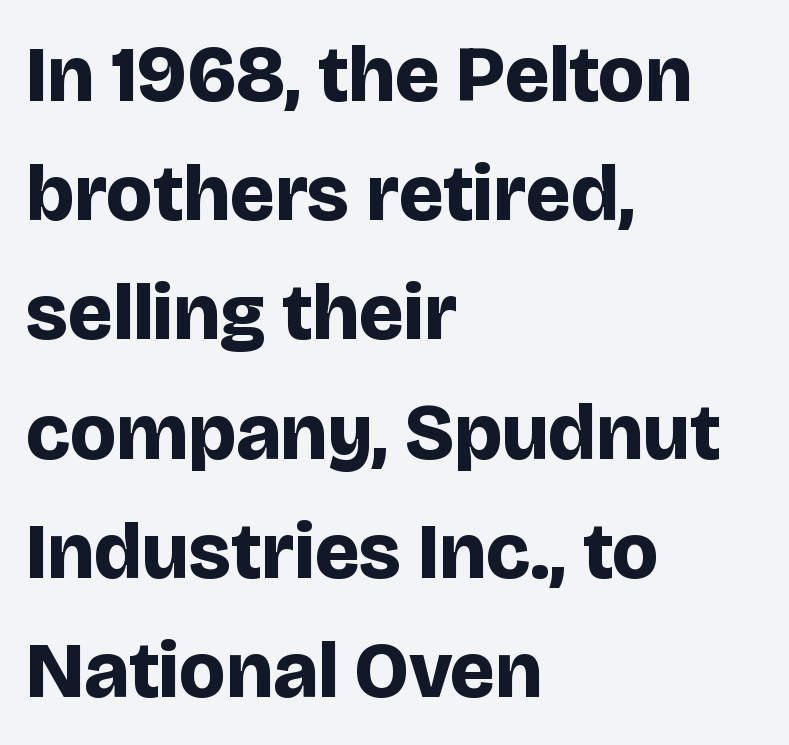
The setting favours the left margin, as ordinary paragraphs usually do. A full-strength bold gives these letters their thick strokes. This rendering features lettering with no underline. The designer went with a sans here, leaving each stem footless. You could not count columns in this text — the font is proportionally spaced.
